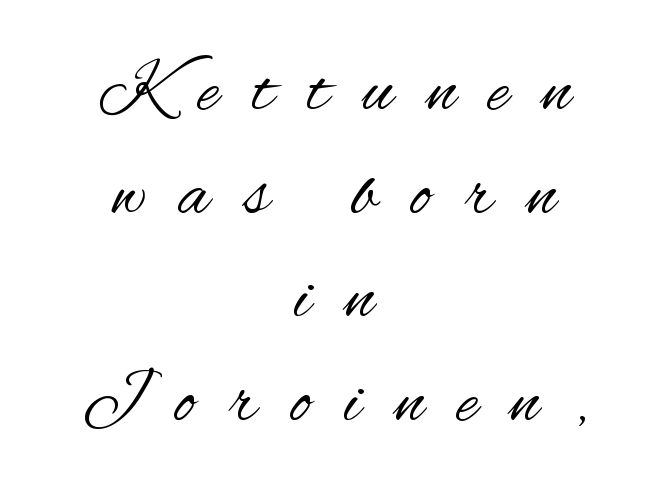
The image shows 72 px regular-weight, condensed sans-serif type; set centered, normal line spacing (1.44x), unusually wide letter spacing (+0.47 em), not underlined; medium stroke contrast and a small x-height.
